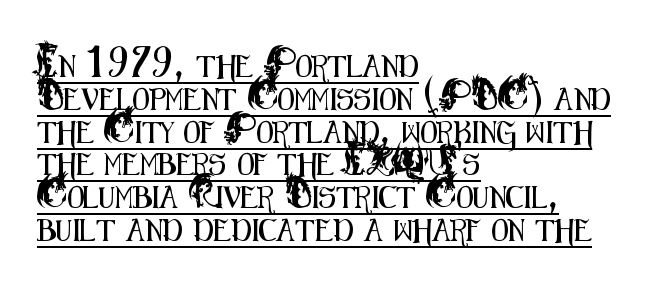
{"italic": "no", "underline": "yes", "align": "left", "line_spacing": "normal", "line_spacing_ratio": 1.49, "letter_spacing": "normal", "letter_spacing_em": 0.0, "glyph_px": 22}
